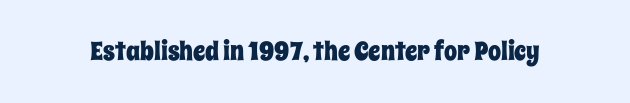
Is there any slant? The stems are plumb. Descenders are the only things crossing below the line. The line texture is even and compact thanks to regular tracking.
